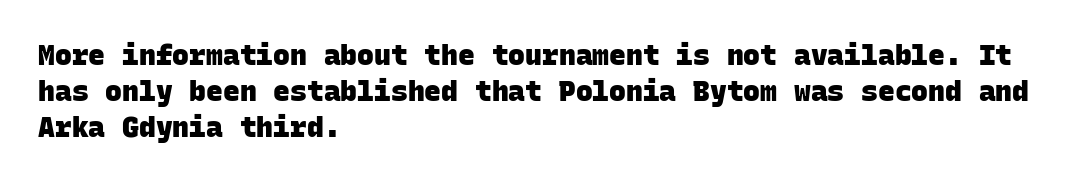
The image shows 28 px heavy sans-serif type, monospaced; set left-aligned, normal line spacing (1.28x), normal letter spacing, not underlined; low stroke contrast and a large x-height.
